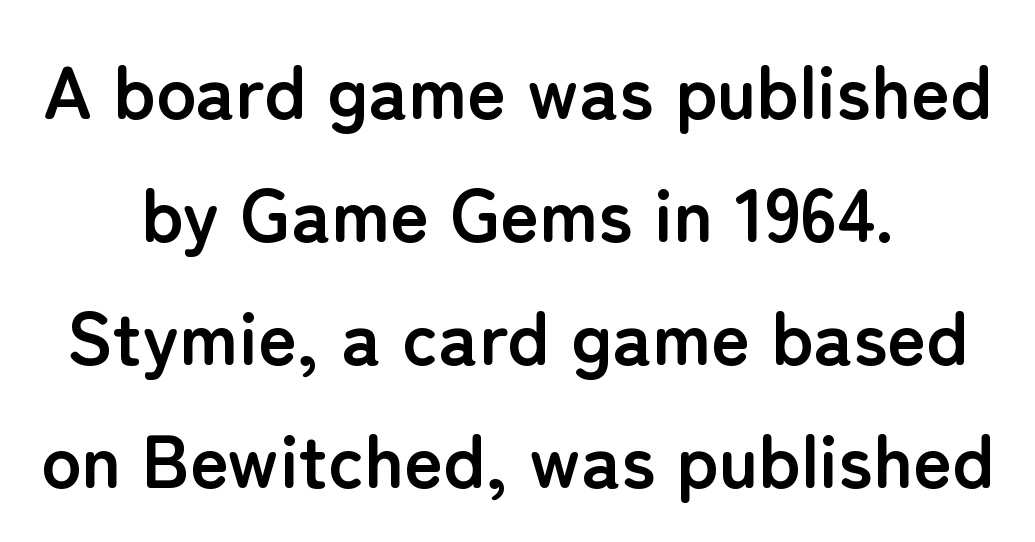
{"serif": "no", "italic": "no", "bold": "yes", "weight": "semibold", "width": "normal", "stroke_contrast": "low", "x_height": "medium", "monospaced": "no", "underline": "no", "align": "center", "line_spacing": "normal", "line_spacing_ratio": 1.64, "letter_spacing": "normal", "letter_spacing_em": 0.0, "glyph_px": 75}
